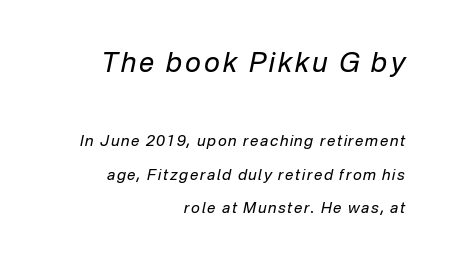
Q: Is the text bold? A: No.
Q: Is the text italic (slanted)? A: Yes, it leans right by about 12 degrees.
Q: Is the text underlined? A: No.
Q: How is the paragraph aligned? A: Right-aligned.
Q: Is the spacing between lines tight, normal or loose? A: Loose.
Q: Which block of text is set in a larger size, the first (top) or the second (bottom)? A: The first (top) one.
